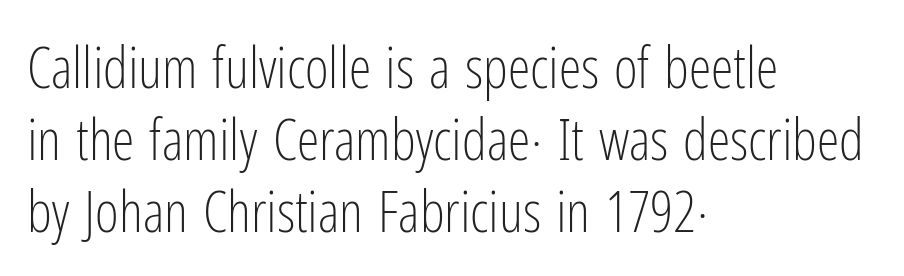
{"serif": "no", "italic": "no", "bold": "no", "weight": "light", "width": "condensed", "stroke_contrast": "low", "x_height": "medium", "monospaced": "no", "underline": "no", "align": "left", "line_spacing": "normal", "line_spacing_ratio": 1.26, "letter_spacing": "normal", "letter_spacing_em": 0.0, "glyph_px": 57}
